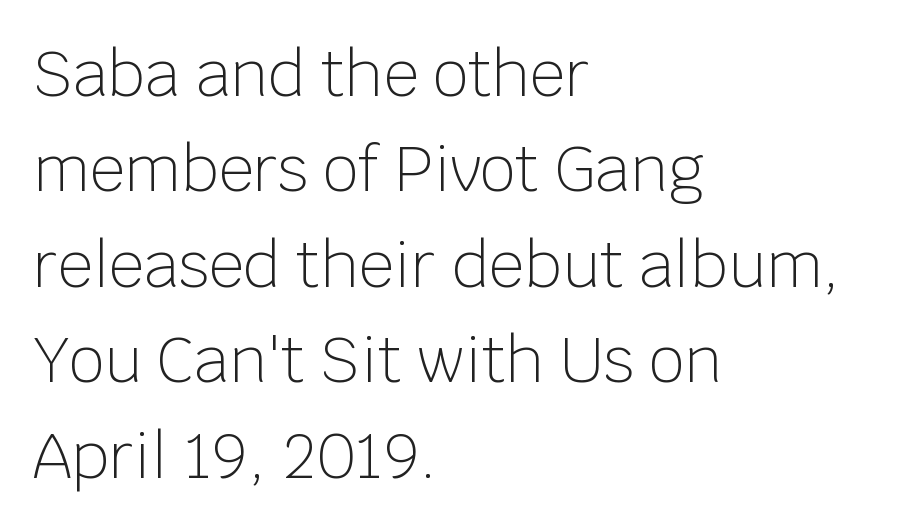
Q: Is the text bold? A: No.
Q: Is the text italic (slanted)? A: No, it is upright.
Q: Is the typeface a serif or a sans-serif typeface? A: Sans-serif.
Q: Is the text underlined? A: No.
Q: How is the paragraph aligned? A: Left-aligned.
Q: Is the spacing between letters normal or unusually wide? A: Normal.
Q: Is the spacing between lines tight, normal or loose? A: Normal.
Q: Width (condensed, normal, or wide)? A: Normal.
Q: Stroke contrast? A: Low.
Q: x-height? A: Large.
Q: Monospaced? A: No.
